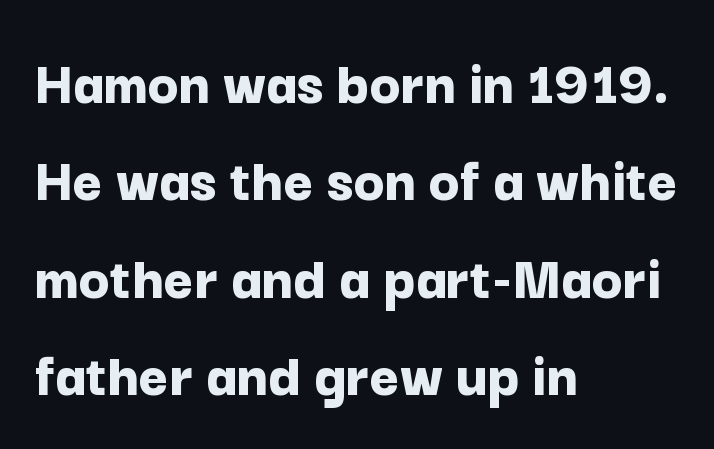
Q: Is the text bold? A: Yes.
Q: Is the text italic (slanted)? A: No, it is upright.
Q: Is the typeface a serif or a sans-serif typeface? A: Sans-serif.
Q: Is the text underlined? A: No.
Q: How is the paragraph aligned? A: Left-aligned.
Q: Is the spacing between letters normal or unusually wide? A: Normal.
Q: Is the spacing between lines tight, normal or loose? A: Normal.
Q: Width (condensed, normal, or wide)? A: Normal.
Q: Stroke contrast? A: Low.
Q: x-height? A: Medium.
Q: Monospaced? A: No.
